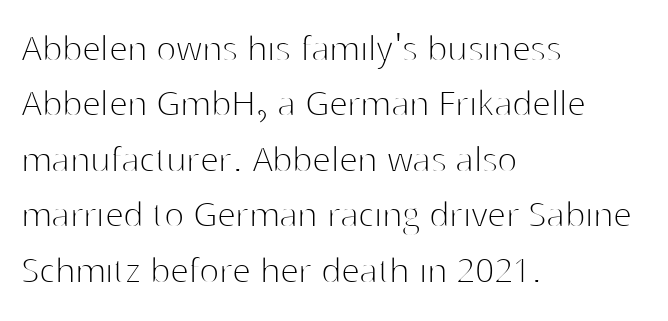
Q: Is the text bold? A: No.
Q: Is the text italic (slanted)? A: No, it is upright.
Q: Is the typeface a serif or a sans-serif typeface? A: Sans-serif.
Q: Is the text underlined? A: No.
Q: How is the paragraph aligned? A: Left-aligned.
Q: Is the spacing between letters normal or unusually wide? A: Normal.
Q: Is the spacing between lines tight, normal or loose? A: Normal.
Q: Width (condensed, normal, or wide)? A: Normal.
Q: Stroke contrast? A: High.
Q: x-height? A: Medium.
Q: Monospaced? A: No.
